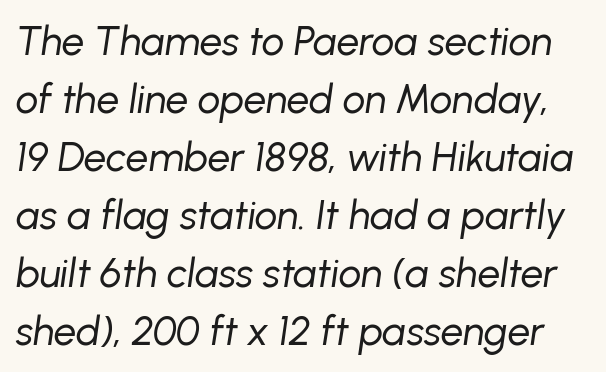
The rows are spaced the way most documents space them. This sample uses an oblique cut, with every glyph tilted off the vertical. Is the type heavy? It reads as light-to-regular instead. No extra tracking has been applied to these lines.
